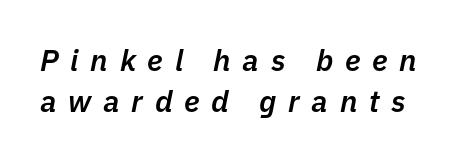
Q: Is the text bold? A: Semi-bold.
Q: Is the text italic (slanted)? A: Yes, it leans right by about 11 degrees.
Q: Is the text underlined? A: No.
Q: Is the spacing between letters normal or unusually wide? A: Unusually wide.
Q: Is the spacing between lines tight, normal or loose? A: Normal.
Q: Width (condensed, normal, or wide)? A: Normal.
Q: Stroke contrast? A: Low.
Q: x-height? A: Medium.
Q: Monospaced? A: No.
